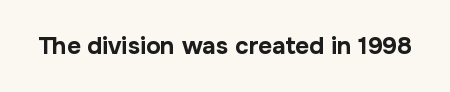
Q: Is the text bold? A: Yes.
Q: Is the text italic (slanted)? A: No, it is upright.
Q: Is the text underlined? A: No.
Q: Is the spacing between letters normal or unusually wide? A: Normal.
